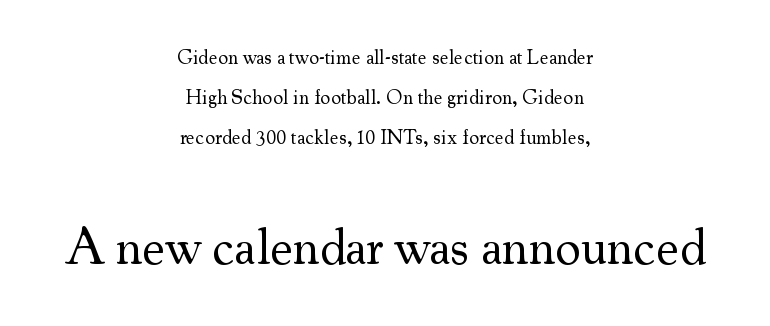
Q: Is the text bold? A: No.
Q: Is the text italic (slanted)? A: No, it is upright.
Q: Is the typeface a serif or a sans-serif typeface? A: Serif.
Q: Is the text underlined? A: No.
Q: How is the paragraph aligned? A: Centered.
Q: Is the spacing between letters normal or unusually wide? A: Normal.
Q: Is the spacing between lines tight, normal or loose? A: Loose.
Q: Which block of text is set in a larger size, the first (top) or the second (bottom)? A: The second (bottom) one.
Q: Width (condensed, normal, or wide)? A: Normal.
Q: Stroke contrast? A: Medium.
Q: x-height? A: Small.
Q: Monospaced? A: No.
